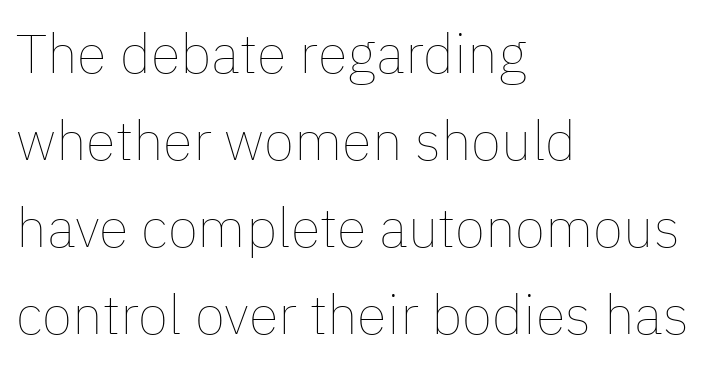
Q: Is the text bold? A: No.
Q: Is the text italic (slanted)? A: No, it is upright.
Q: Is the text underlined? A: No.
Q: How is the paragraph aligned? A: Left-aligned.
Q: Is the spacing between letters normal or unusually wide? A: Normal.
Q: Is the spacing between lines tight, normal or loose? A: Normal.
Q: Width (condensed, normal, or wide)? A: Normal.
Q: Stroke contrast? A: Low.
Q: x-height? A: Medium.
Q: Monospaced? A: No.
